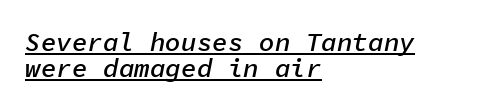
These lines carry some extra weight — a demibold, not a full bold. Tracking value appears to be zero — textbook default spacing. The text carries the slant typical of an italic or oblique font. How would I describe the line gaps? Narrow and economical.
